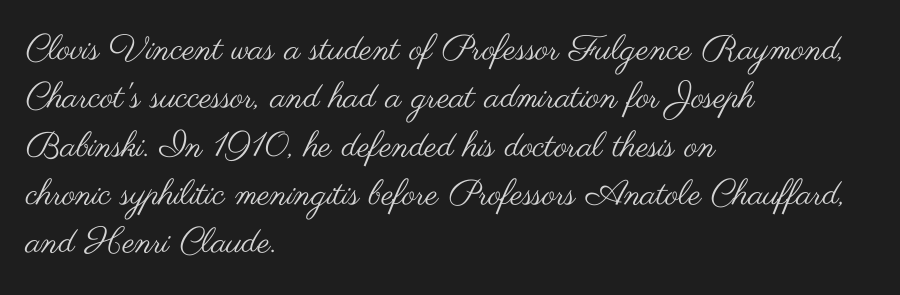
The image shows 35 px regular-weight, wide sans-serif type; set left-aligned, normal line spacing (1.38x), normal letter spacing, not underlined; medium stroke contrast and a small x-height.
